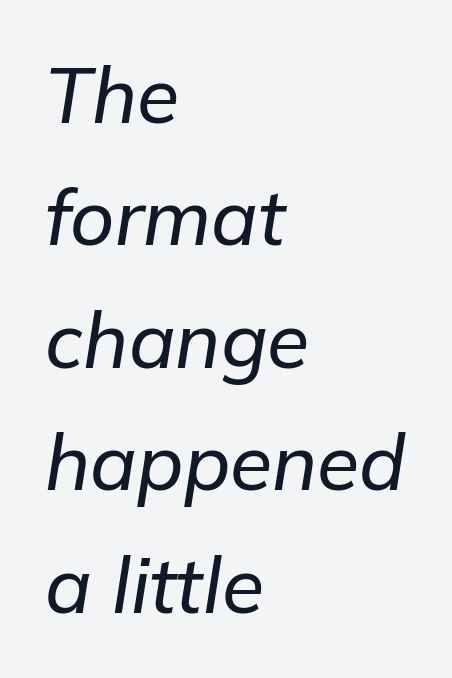
Q: Is the text italic (slanted)? A: Yes, it leans right by about 9 degrees.
Q: Is the text underlined? A: No.
Q: How is the paragraph aligned? A: Left-aligned.
Q: Is the spacing between letters normal or unusually wide? A: Normal.
Q: Is the spacing between lines tight, normal or loose? A: Normal.
Q: Width (condensed, normal, or wide)? A: Normal.
Q: Stroke contrast? A: Low.
Q: x-height? A: Medium.
Q: Monospaced? A: No.
